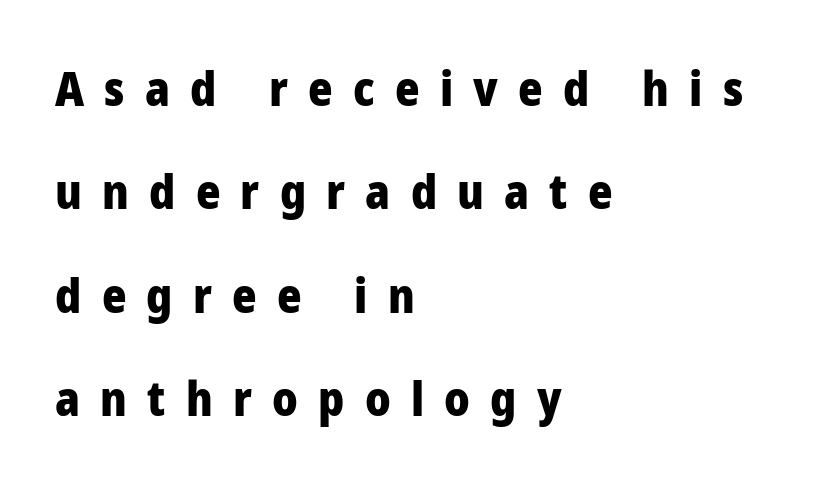
The tracking reads as deliberately expanded to a designer's eye. A dark, heavy texture on the line: the type is bold. Is the block centered? No — it sits flush against the left margin. The line-height multiplier appears high, well above default.
